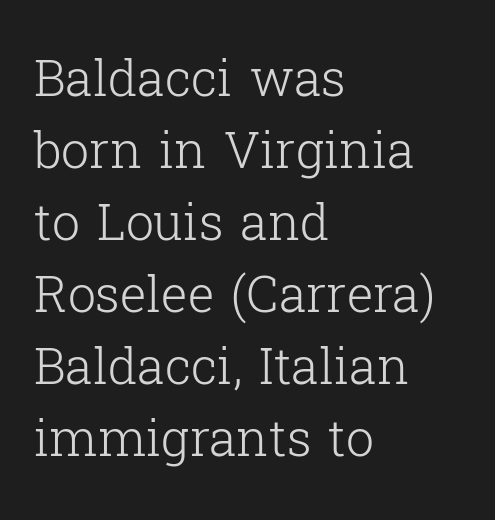
Q: Is the text bold? A: No.
Q: Is the text italic (slanted)? A: No, it is upright.
Q: Is the typeface a serif or a sans-serif typeface? A: Serif.
Q: Is the text underlined? A: No.
Q: How is the paragraph aligned? A: Left-aligned.
Q: Is the spacing between letters normal or unusually wide? A: Normal.
Q: Is the spacing between lines tight, normal or loose? A: Normal.
Q: Width (condensed, normal, or wide)? A: Normal.
Q: Stroke contrast? A: Low.
Q: x-height? A: Medium.
Q: Monospaced? A: No.
